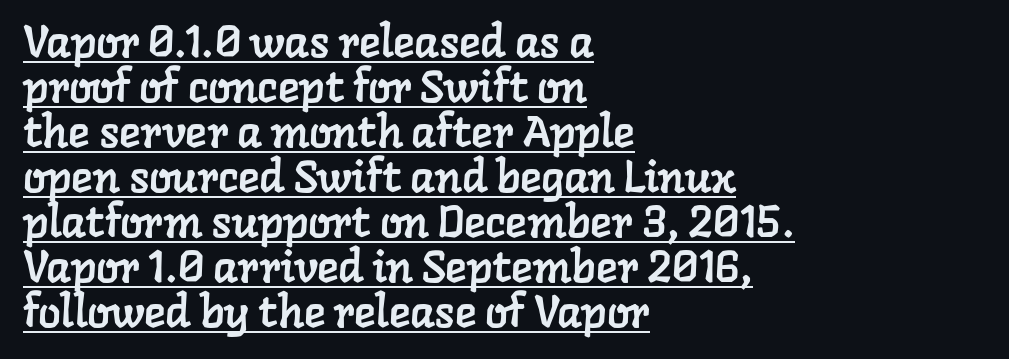
Q: Is the typeface a serif or a sans-serif typeface? A: Serif.
Q: Is the text underlined? A: Yes.
Q: How is the paragraph aligned? A: Left-aligned.
Q: Is the spacing between letters normal or unusually wide? A: Normal.
Q: Is the spacing between lines tight, normal or loose? A: Tight.
Q: Width (condensed, normal, or wide)? A: Normal.
Q: Stroke contrast? A: Low.
Q: x-height? A: Medium.
Q: Monospaced? A: No.
